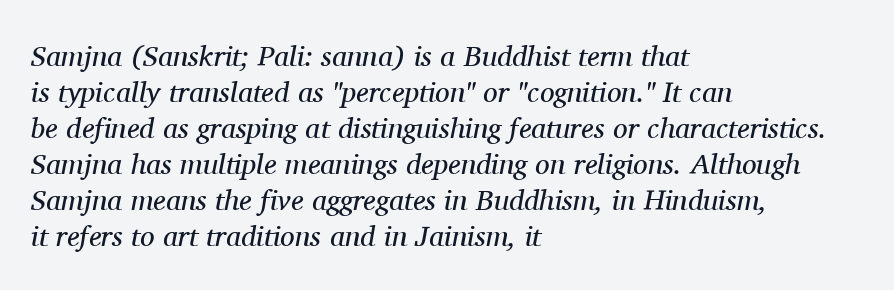
The image shows 29 px regular-weight serif type, italic (leaning right); set left-aligned, line spacing 1.24x, normal letter spacing, not underlined; medium stroke contrast and a medium x-height.
